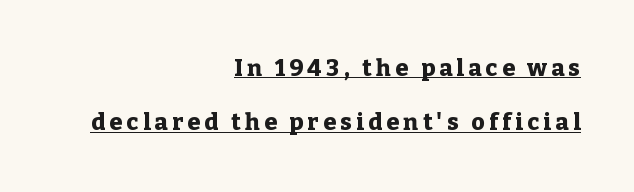
{"italic": "no", "bold": "yes", "underline": "yes", "align": "right", "line_spacing": "loose", "line_spacing_ratio": 2.35, "glyph_px": 23}
